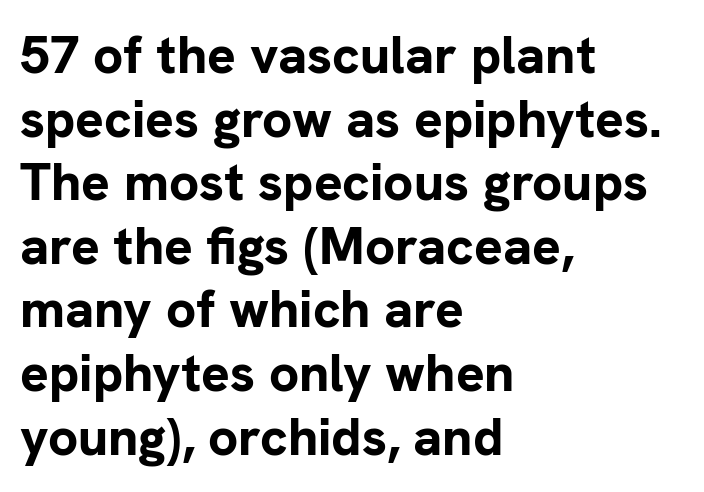
Weight check: bold — yes, fully. The font family rendered here belongs to the sans-serif group. Default kerning and tracking; the words read as compact shapes. Left-aligned paragraph, ragged on the right. The strip under each line holds only bare page.
